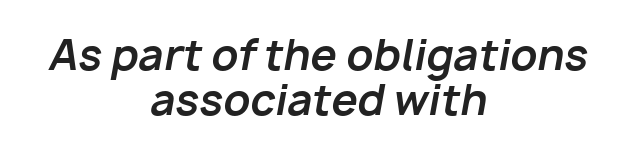
Q: Is the text bold? A: Yes.
Q: Is the text italic (slanted)? A: Yes, it leans right by about 10 degrees.
Q: Is the text underlined? A: No.
Q: How is the paragraph aligned? A: Centered.
Q: Is the spacing between letters normal or unusually wide? A: Normal.
Q: Is the spacing between lines tight, normal or loose? A: Tight.
Q: Width (condensed, normal, or wide)? A: Normal.
Q: Stroke contrast? A: Low.
Q: x-height? A: Medium.
Q: Monospaced? A: No.
